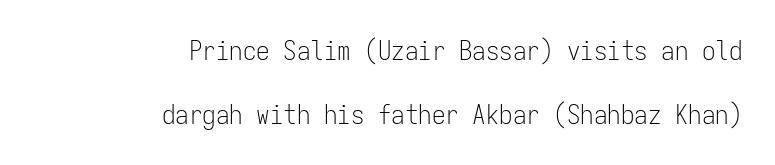
Q: Is the text bold? A: No.
Q: Is the text italic (slanted)? A: No, it is upright.
Q: Is the text underlined? A: No.
Q: How is the paragraph aligned? A: Right-aligned.
Q: Is the spacing between letters normal or unusually wide? A: Normal.
Q: Is the spacing between lines tight, normal or loose? A: Loose.
